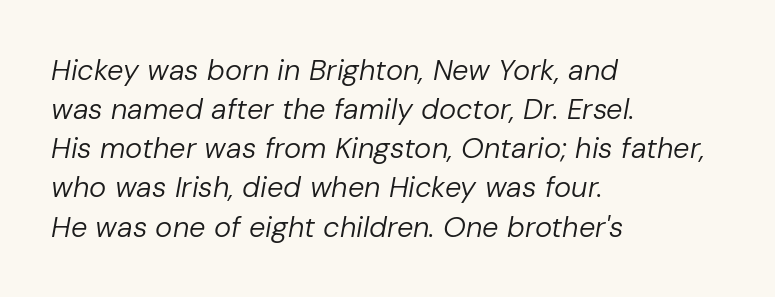
Character widths vary here, with narrow letters taking less room than wide ones. The weight would be labelled regular, book, light, or lighter still. A typesetter would mark this as italic. Interline gaps are of average width in this sample. Tracking here is standard; glyphs follow each other at the usual distance. Honestly, there is no underline to notice here at all.
